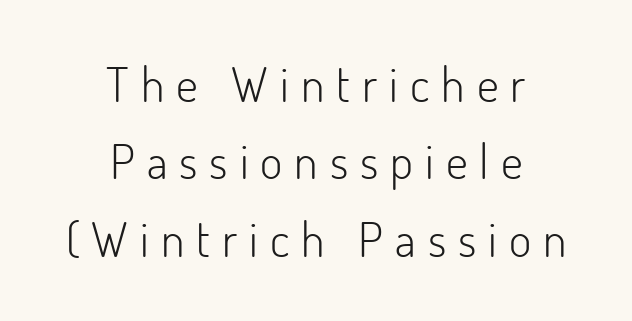
Descender tails drop into unmarked territory. The typesetting does not lean heavy: it is not bold. Posture: vertical. A centered setting, common on invitations and titles, is used for this passage. The lines sit at an ordinary, default distance from one another.
